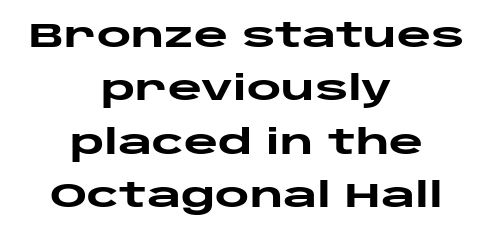
The space between consecutive lines is moderate. Is this a fixed-width face? No — the glyphs have proportional, varying widths. A typesetter would label this face a sans. Tracking value appears to be zero — textbook default spacing. Strokes here are thick enough to call this a true bold.
